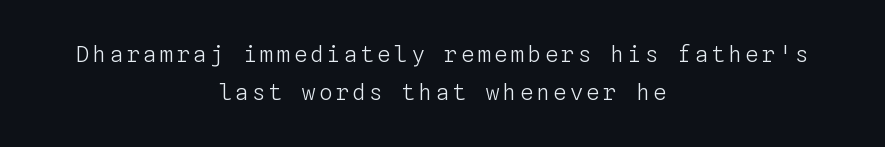
Q: Is the text bold? A: No.
Q: Is the text italic (slanted)? A: No, it is upright.
Q: Is the text underlined? A: No.
Q: How is the paragraph aligned? A: Centered.
